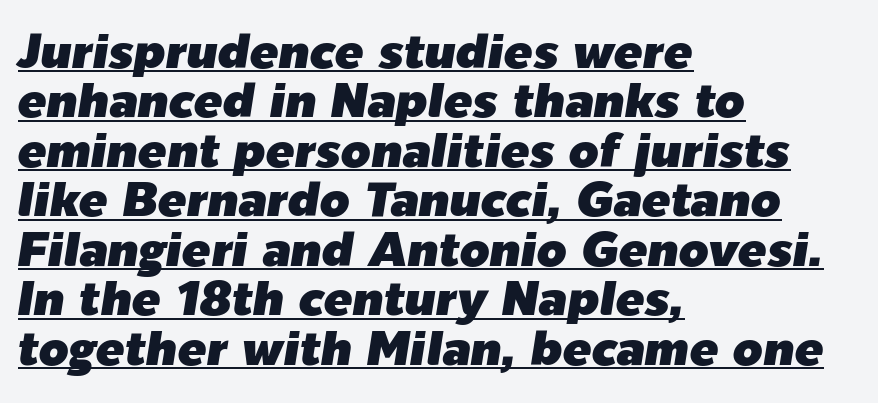
Is this a fixed-width face? No — the glyphs have proportional, varying widths. Nothing unusual about the tracking: characters are spaced as the font intends. This block would grow much taller if given ordinary leading; it's compressed now. In CSS terms this would be text-align: left. The letters are slanted; this is an italic face. This sample carries an underscore along the baseline area.
